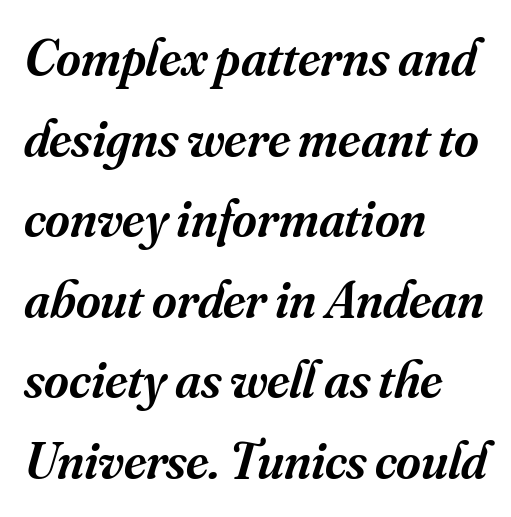
{"serif": "yes", "italic": "yes", "lean": "right", "slant_degrees": 16, "bold": "semi", "weight": "semibold", "width": "normal", "stroke_contrast": "medium", "x_height": "small", "monospaced": "no", "underline": "no", "align": "left", "line_spacing": "normal", "line_spacing_ratio": 1.52, "letter_spacing": "normal", "letter_spacing_em": 0.0, "glyph_px": 53}
